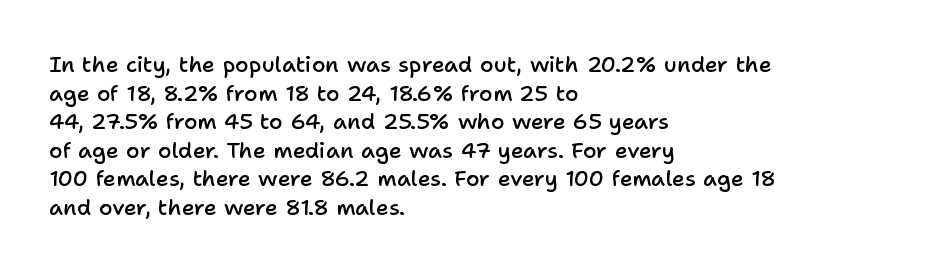
{"italic": "no", "bold": "semi", "underline": "no", "align": "left", "line_spacing": "normal", "line_spacing_ratio": 1.3, "letter_spacing": "normal", "letter_spacing_em": 0.0, "glyph_px": 22}
